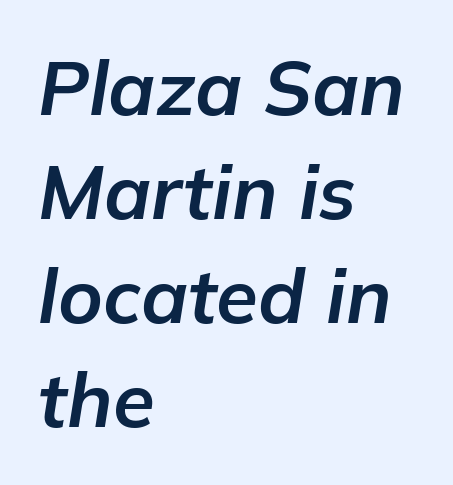
{"italic": "yes", "lean": "right", "slant_degrees": 9, "bold": "yes", "weight": "bold", "width": "normal", "stroke_contrast": "low", "x_height": "medium", "monospaced": "no", "underline": "no", "align": "left", "line_spacing": "normal", "line_spacing_ratio": 1.37, "letter_spacing": "normal", "letter_spacing_em": 0.0, "glyph_px": 76}
